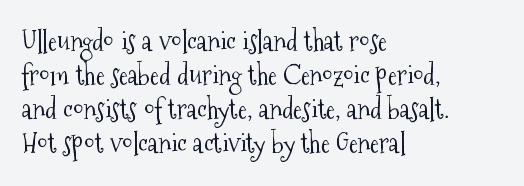
Q: Is the text bold? A: No.
Q: Is the text italic (slanted)? A: No, it is upright.
Q: Is the text underlined? A: No.
Q: How is the paragraph aligned? A: Left-aligned.
Q: Is the spacing between letters normal or unusually wide? A: Normal.
Q: Is the spacing between lines tight, normal or loose? A: Normal.
